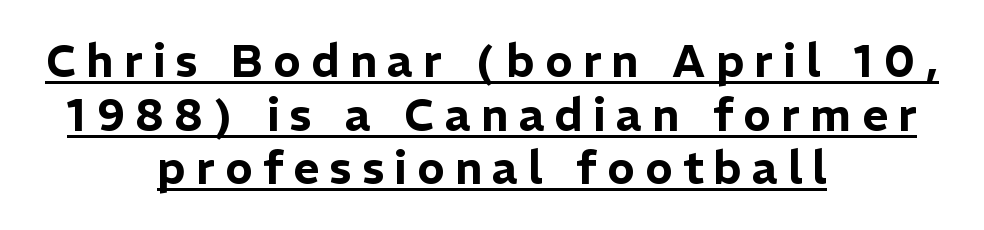
These lines stack symmetrically, like a column narrowing and widening about its center. Regarding serifs, this sample does without them. Each letter keeps its own natural width here, so spacing adapts to shape. Designer's note — italics off, roman on. This rendering widens character spacing well past its baseline value. Decoration check: the copy is underlined.
